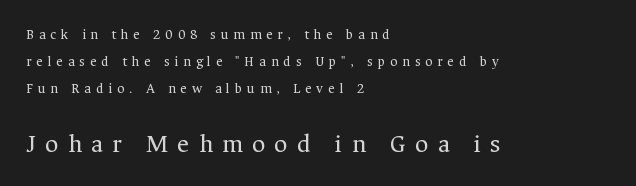
The typography opts for an upright posture over an oblique one. Rows of type keep a wide berth in the vertical direction. The passage shown is not underscored anywhere. The designer gave the closing block more size than the opening block. Heft: none added — not bold. Horizontal alignment here is leftward, the default for most running prose.
